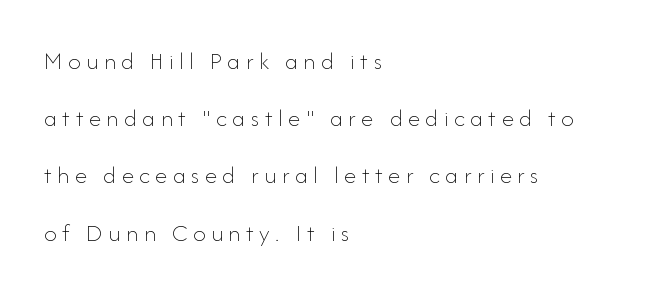
Q: Is the text bold? A: No.
Q: Is the text italic (slanted)? A: No, it is upright.
Q: Is the text underlined? A: No.
Q: How is the paragraph aligned? A: Left-aligned.
Q: Is the spacing between letters normal or unusually wide? A: Unusually wide.
Q: Is the spacing between lines tight, normal or loose? A: Loose.
